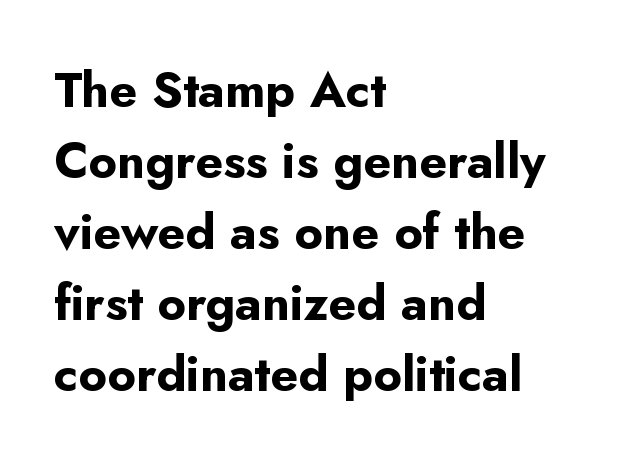
The typesetter chose a ragged-right arrangement here. Every character sits straight up, as roman type does. Descenders hang freely into open space. A typesetter would call this leading conventional body-copy spacing. Plenty of ink on the page — the face is bold. A typesetter would label this face a sans.
